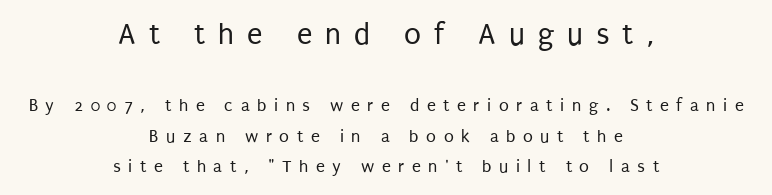
{"serif": "no", "italic": "no", "bold": "no", "weight": "regular", "width": "condensed", "stroke_contrast": "low", "x_height": "large", "monospaced": "no", "underline": "no", "align": "center", "line_spacing_ratio": 1.71, "letter_spacing": "wide", "letter_spacing_em": 0.42, "larger_block": "first", "size_ratio": 1.72, "glyph_px": 31}
